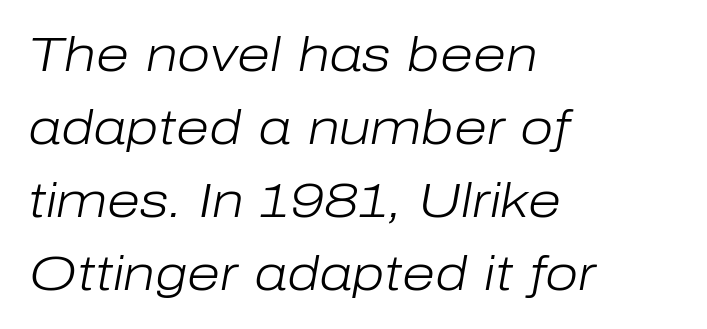
Q: Is the text bold? A: No.
Q: Is the text italic (slanted)? A: Yes, it leans right by about 10 degrees.
Q: Is the text underlined? A: No.
Q: How is the paragraph aligned? A: Left-aligned.
Q: Is the spacing between letters normal or unusually wide? A: Normal.
Q: Is the spacing between lines tight, normal or loose? A: Normal.
Q: Width (condensed, normal, or wide)? A: Normal.
Q: Stroke contrast? A: Low.
Q: x-height? A: Medium.
Q: Monospaced? A: No.
